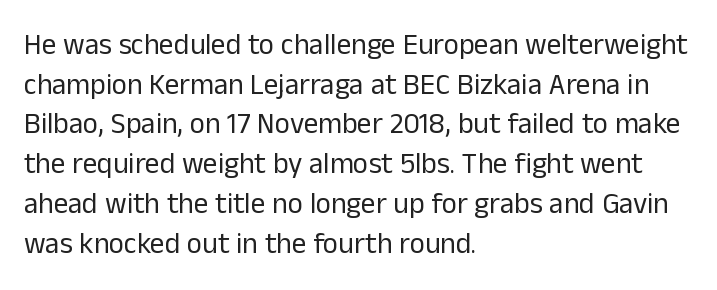
{"serif": "no", "italic": "no", "bold": "no", "weight": "regular", "width": "normal", "stroke_contrast": "low", "x_height": "medium", "monospaced": "no", "underline": "no", "align": "left", "line_spacing": "normal", "line_spacing_ratio": 1.37, "letter_spacing": "normal", "letter_spacing_em": 0.0, "glyph_px": 29}
